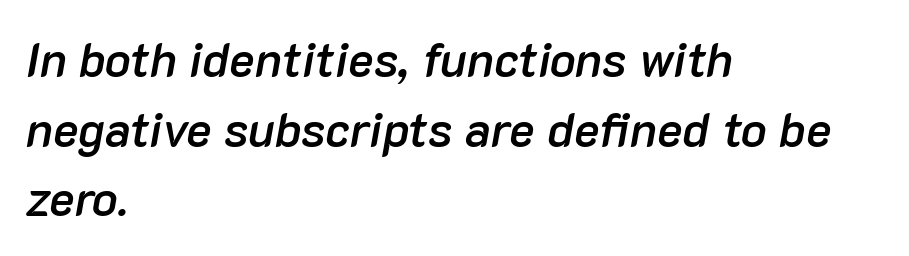
Q: Is the text bold? A: Semi-bold.
Q: Is the text italic (slanted)? A: Yes, it leans right by about 10 degrees.
Q: Is the text underlined? A: No.
Q: How is the paragraph aligned? A: Left-aligned.
Q: Is the spacing between letters normal or unusually wide? A: Normal.
Q: Is the spacing between lines tight, normal or loose? A: Normal.
Q: Width (condensed, normal, or wide)? A: Normal.
Q: Stroke contrast? A: Low.
Q: x-height? A: Medium.
Q: Monospaced? A: No.
